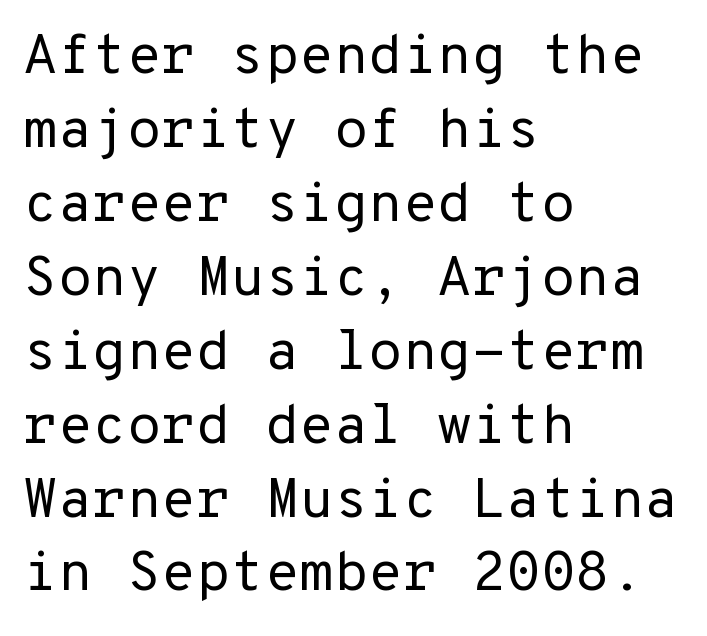
The image shows 56 px regular-weight sans-serif type, upright, monospaced; set left-aligned, normal line spacing (1.32x), normal letter spacing, not underlined; low stroke contrast and a medium x-height.
